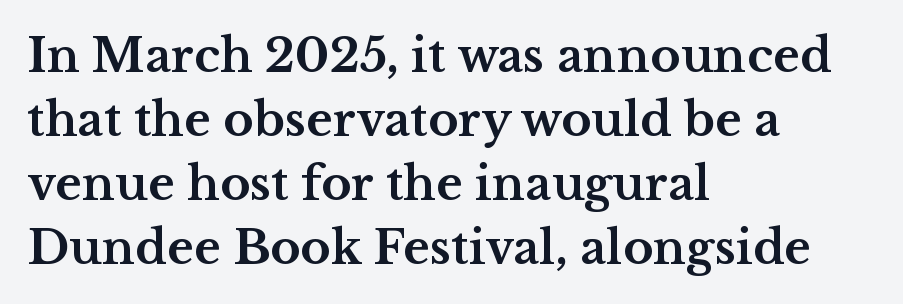
The image shows 46 px bold, wide serif type, upright; set left-aligned, normal line spacing (1.39x), normal letter spacing, not underlined; medium stroke contrast and a medium x-height.
